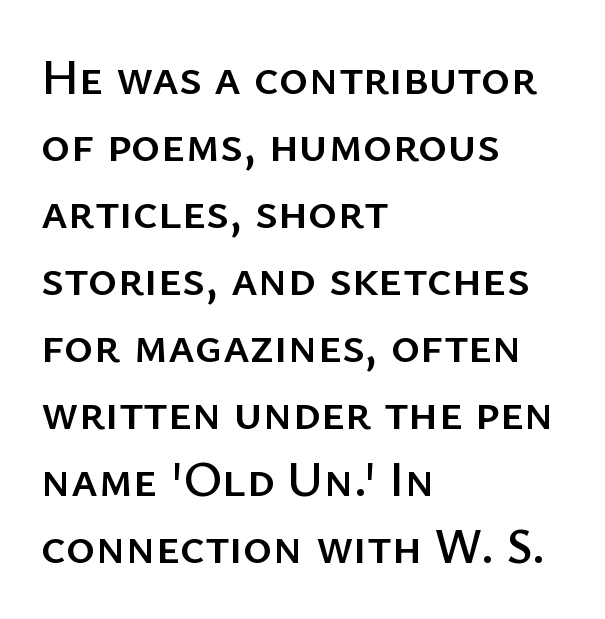
Q: Is the text italic (slanted)? A: No, it is upright.
Q: Is the typeface a serif or a sans-serif typeface? A: Sans-serif.
Q: Is the text underlined? A: No.
Q: How is the paragraph aligned? A: Left-aligned.
Q: Is the spacing between letters normal or unusually wide? A: Normal.
Q: Is the spacing between lines tight, normal or loose? A: Normal.
Q: Width (condensed, normal, or wide)? A: Normal.
Q: Stroke contrast? A: Low.
Q: x-height? A: Medium.
Q: Monospaced? A: No.
